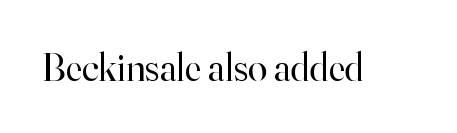
Q: Is the text bold? A: No.
Q: Is the text italic (slanted)? A: No, it is upright.
Q: Is the typeface a serif or a sans-serif typeface? A: Serif.
Q: Is the text underlined? A: No.
Q: Is the spacing between letters normal or unusually wide? A: Normal.
Q: Width (condensed, normal, or wide)? A: Normal.
Q: Stroke contrast? A: High.
Q: x-height? A: Small.
Q: Monospaced? A: No.
